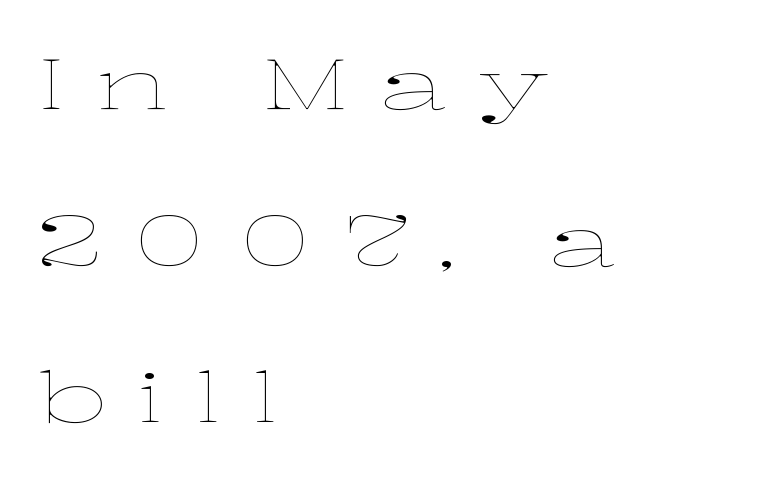
{"italic": "no", "bold": "no", "weight": "thin", "width": "wide", "stroke_contrast": "low", "x_height": "medium", "monospaced": "no", "underline": "no", "align": "left", "line_spacing": "loose", "line_spacing_ratio": 2.27, "letter_spacing": "wide", "letter_spacing_em": 0.43, "glyph_px": 69}
